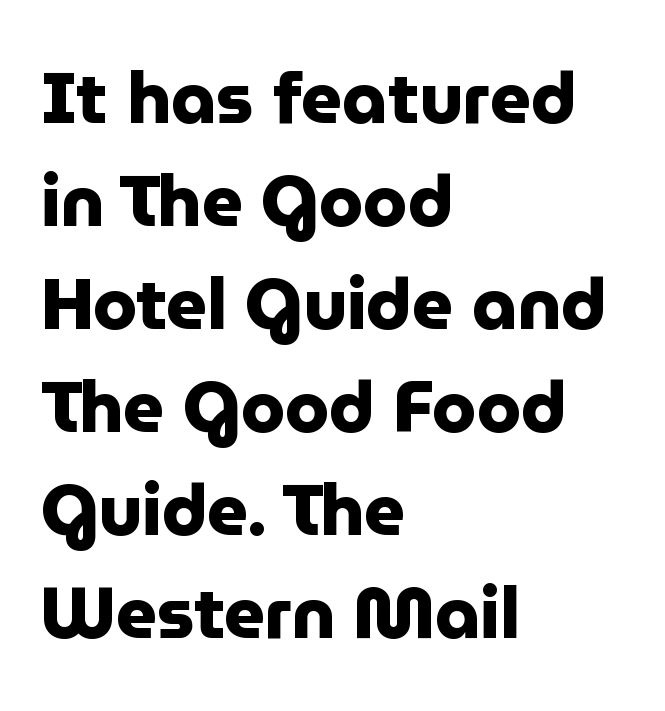
Q: Is the text bold? A: Yes.
Q: Is the text italic (slanted)? A: No, it is upright.
Q: Is the typeface a serif or a sans-serif typeface? A: Sans-serif.
Q: Is the text underlined? A: No.
Q: How is the paragraph aligned? A: Left-aligned.
Q: Is the spacing between letters normal or unusually wide? A: Normal.
Q: Is the spacing between lines tight, normal or loose? A: Normal.
Q: Width (condensed, normal, or wide)? A: Normal.
Q: Stroke contrast? A: Low.
Q: x-height? A: Medium.
Q: Monospaced? A: No.
